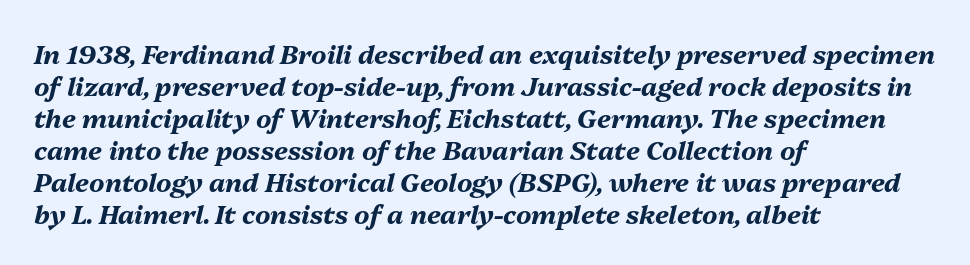
{"italic": "yes", "lean": "right", "slant_degrees": 13, "bold": "yes", "underline": "no", "align": "left", "line_spacing_ratio": 1.23, "letter_spacing": "normal", "letter_spacing_em": 0.0, "glyph_px": 26}
